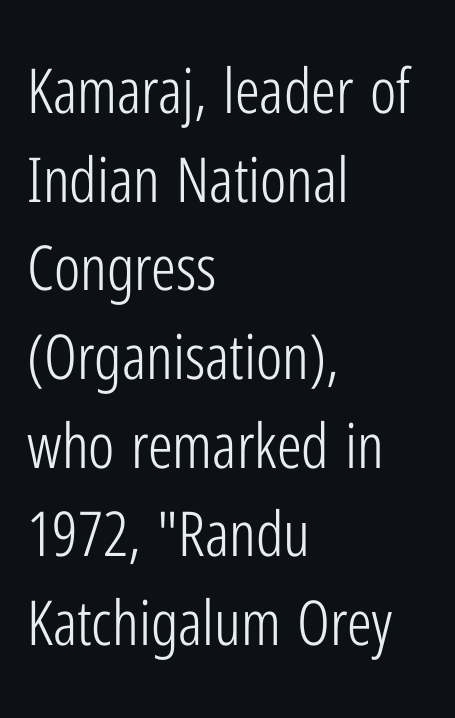
Characters remain perfectly vertical along every line. Any mark beneath the type? The region is blank. Stems and bowls with no extra thickness — not bold. In terms of letterspacing, this is plain default setting.
